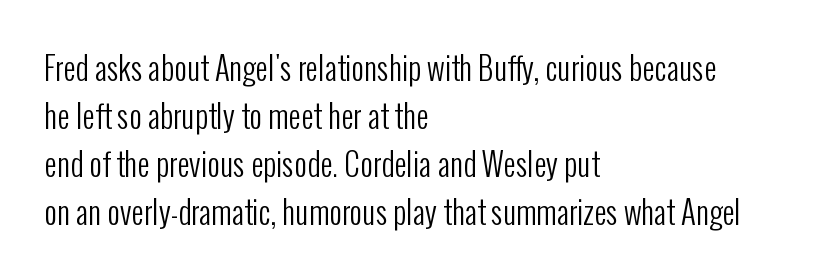
The image shows 31 px regular-weight, condensed sans-serif type, upright; set left-aligned, normal line spacing (1.55x), normal letter spacing, not underlined; low stroke contrast and a medium x-height.
